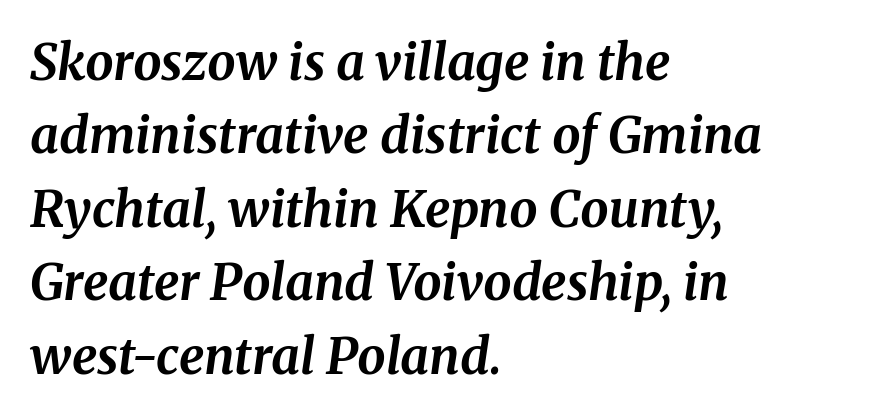
Q: Is the text bold? A: Yes.
Q: Is the text italic (slanted)? A: Yes, it leans right by about 8 degrees.
Q: Is the typeface a serif or a sans-serif typeface? A: Serif.
Q: Is the text underlined? A: No.
Q: How is the paragraph aligned? A: Left-aligned.
Q: Is the spacing between letters normal or unusually wide? A: Normal.
Q: Is the spacing between lines tight, normal or loose? A: Normal.
Q: Width (condensed, normal, or wide)? A: Normal.
Q: Stroke contrast? A: Medium.
Q: x-height? A: Medium.
Q: Monospaced? A: No.
